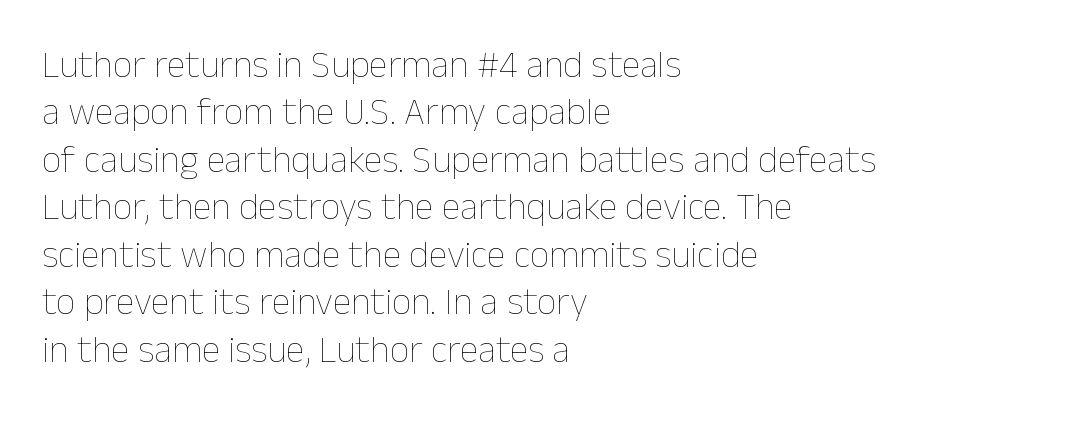
Q: Is the text bold? A: No.
Q: Is the text italic (slanted)? A: No, it is upright.
Q: Is the text underlined? A: No.
Q: How is the paragraph aligned? A: Left-aligned.
Q: Is the spacing between letters normal or unusually wide? A: Normal.
Q: Is the spacing between lines tight, normal or loose? A: Normal.
Q: Width (condensed, normal, or wide)? A: Normal.
Q: Stroke contrast? A: Low.
Q: x-height? A: Medium.
Q: Monospaced? A: No.
